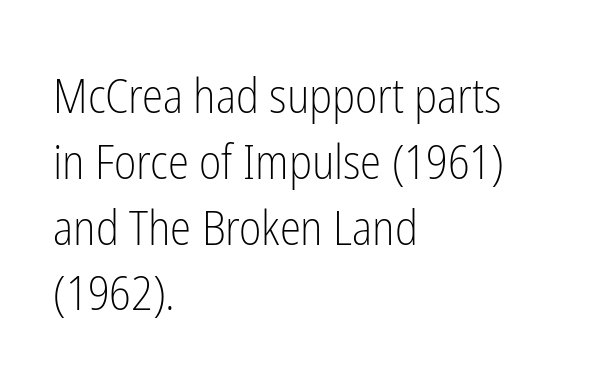
The paragraph has a hard left edge and a soft right edge. This sample has the flowing, uneven cadence of proportional lettering. Vertical stems look standard width or narrower in stroke. Normally led — the rows are evenly, conventionally spaced.
